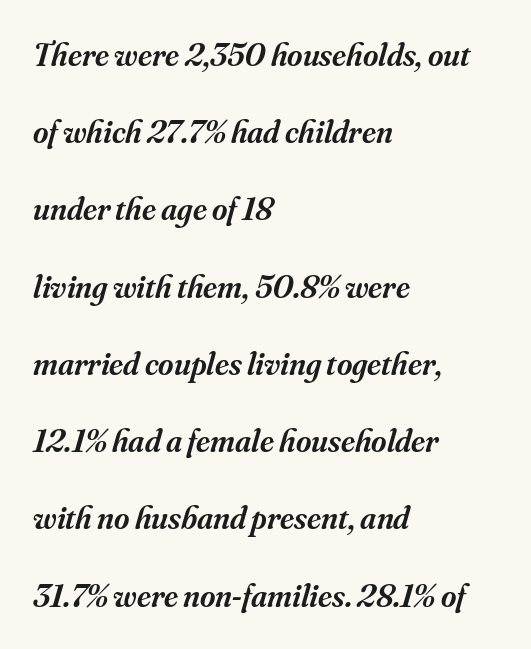
The image shows 33 px semibold serif type, italic (leaning right); set left-aligned, loose line spacing (2.34x), normal letter spacing, not underlined; medium stroke contrast and a small x-height.
